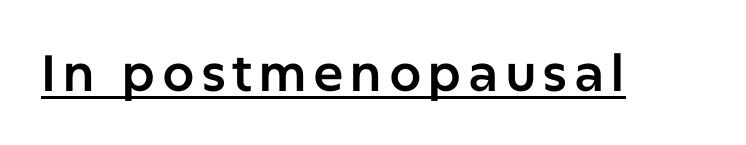
Upright lettering throughout. Is there an underline? Yes — a line sits under the letters. Varying glyph widths throughout — classic text-font behaviour. These lines are composed in type without serifs.
